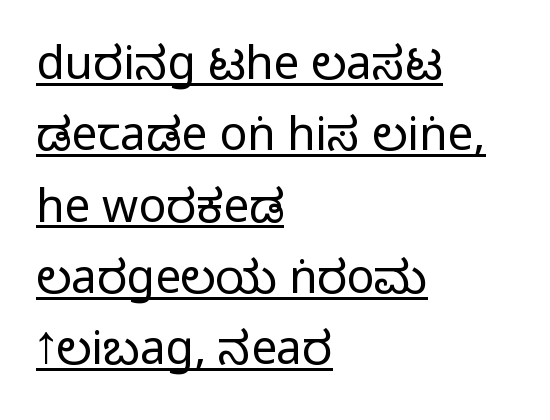
{"serif": "no", "italic": "no", "width": "condensed", "stroke_contrast": "medium", "monospaced": "no", "underline": "yes", "align": "left", "line_spacing": "normal", "line_spacing_ratio": 1.55, "letter_spacing": "normal", "letter_spacing_em": 0.0, "glyph_px": 46}
